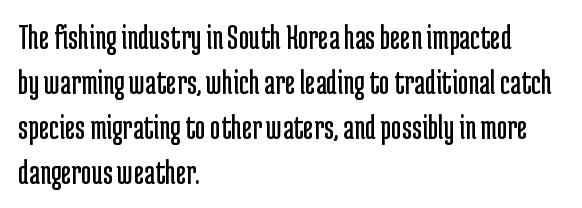
{"serif": "no", "italic": "no", "bold": "no", "weight": "regular", "width": "condensed", "stroke_contrast": "low", "x_height": "medium", "monospaced": "no", "underline": "no", "align": "left", "line_spacing": "normal", "line_spacing_ratio": 1.25, "letter_spacing": "normal", "letter_spacing_em": 0.0, "glyph_px": 36}
